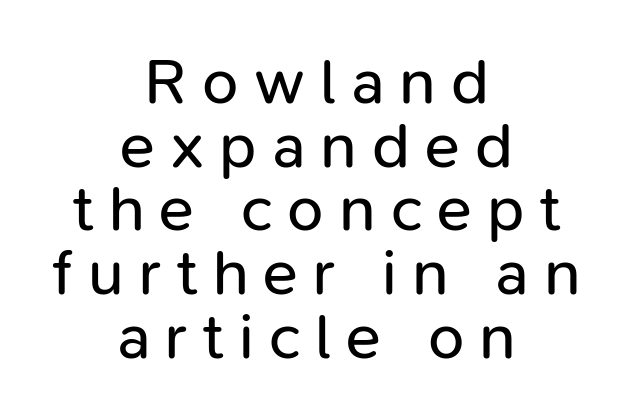
{"serif": "no", "italic": "no", "bold": "no", "weight": "regular", "width": "normal", "stroke_contrast": "low", "x_height": "medium", "monospaced": "no", "underline": "no", "align": "center", "line_spacing": "tight", "line_spacing_ratio": 0.98, "letter_spacing": "wide", "letter_spacing_em": 0.23, "glyph_px": 65}
